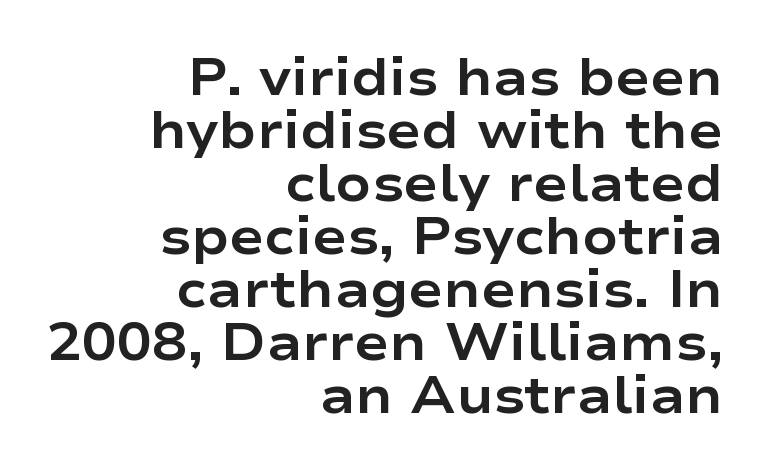
Q: Is the text bold? A: Yes.
Q: Is the text italic (slanted)? A: No, it is upright.
Q: Is the typeface a serif or a sans-serif typeface? A: Sans-serif.
Q: Is the text underlined? A: No.
Q: How is the paragraph aligned? A: Right-aligned.
Q: Is the spacing between letters normal or unusually wide? A: Normal.
Q: Is the spacing between lines tight, normal or loose? A: Tight.
Q: Width (condensed, normal, or wide)? A: Wide.
Q: Stroke contrast? A: Low.
Q: x-height? A: Medium.
Q: Monospaced? A: No.
